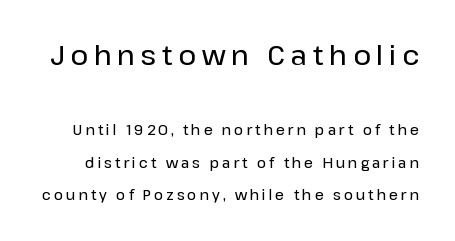
{"italic": "no", "underline": "no", "line_spacing": "loose", "line_spacing_ratio": 2.32, "letter_spacing": "wide", "letter_spacing_em": 0.21, "larger_block": "first", "size_ratio": 1.93, "glyph_px": 27}
